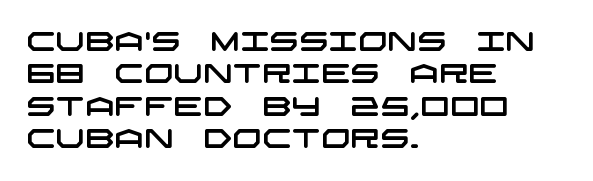
Q: Is the text underlined? A: No.
Q: How is the paragraph aligned? A: Left-aligned.
Q: Is the spacing between letters normal or unusually wide? A: Normal.
Q: Is the spacing between lines tight, normal or loose? A: Normal.
